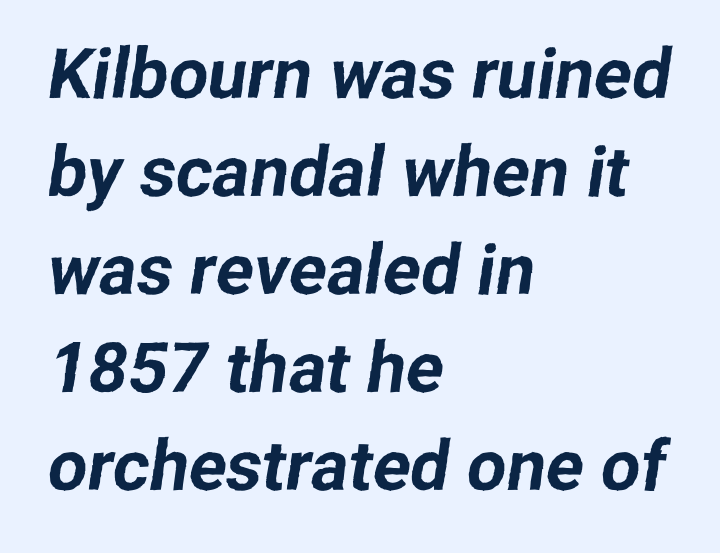
Q: Is the typeface a serif or a sans-serif typeface? A: Sans-serif.
Q: Is the text underlined? A: No.
Q: How is the paragraph aligned? A: Left-aligned.
Q: Is the spacing between letters normal or unusually wide? A: Normal.
Q: Is the spacing between lines tight, normal or loose? A: Normal.
Q: Width (condensed, normal, or wide)? A: Normal.
Q: Stroke contrast? A: Low.
Q: x-height? A: Medium.
Q: Monospaced? A: No.
